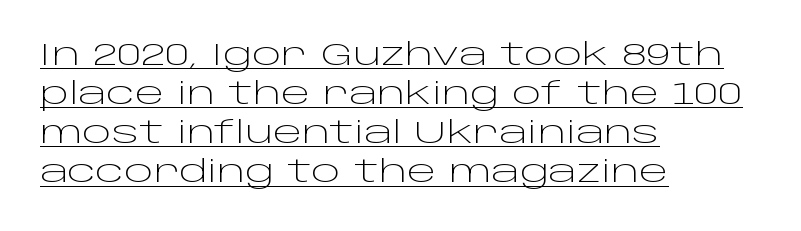
The image shows 31 px light, wide sans-serif type, upright; set left-aligned, normal line spacing (1.26x), normal letter spacing, underlined; low stroke contrast and a large x-height.
